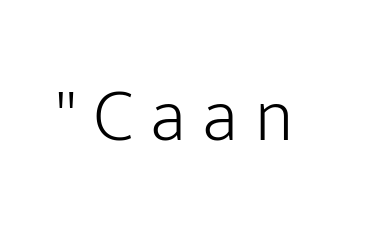
Q: Is the text bold? A: No.
Q: Is the text italic (slanted)? A: No, it is upright.
Q: Is the typeface a serif or a sans-serif typeface? A: Sans-serif.
Q: Is the text underlined? A: No.
Q: Is the spacing between letters normal or unusually wide? A: Unusually wide.
Q: Width (condensed, normal, or wide)? A: Normal.
Q: Stroke contrast? A: Low.
Q: x-height? A: Medium.
Q: Monospaced? A: No.
